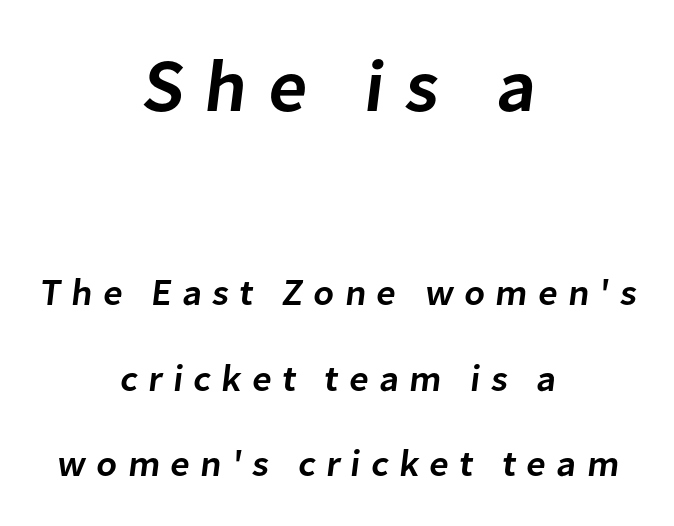
The image shows 74 px semibold sans-serif type; set centered, loose line spacing (2.31x), unusually wide letter spacing (+0.28 em), not underlined; the first (top) block is 2.0x larger; low stroke contrast and a medium x-height.
